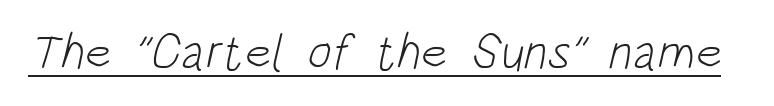
Q: Is the text bold? A: No.
Q: Is the typeface a serif or a sans-serif typeface? A: Sans-serif.
Q: Is the text underlined? A: Yes.
Q: Is the spacing between letters normal or unusually wide? A: Normal.
Q: Width (condensed, normal, or wide)? A: Condensed.
Q: Stroke contrast? A: Low.
Q: x-height? A: Large.
Q: Monospaced? A: No.
